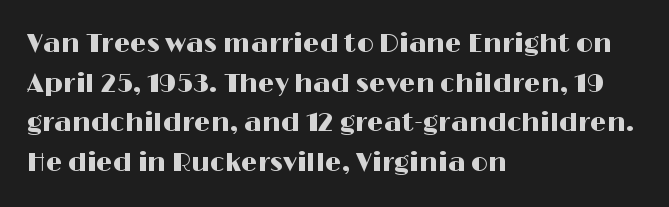
{"italic": "no", "underline": "no", "align": "left", "line_spacing": "normal", "line_spacing_ratio": 1.52, "letter_spacing": "normal", "letter_spacing_em": 0.0, "glyph_px": 26}
